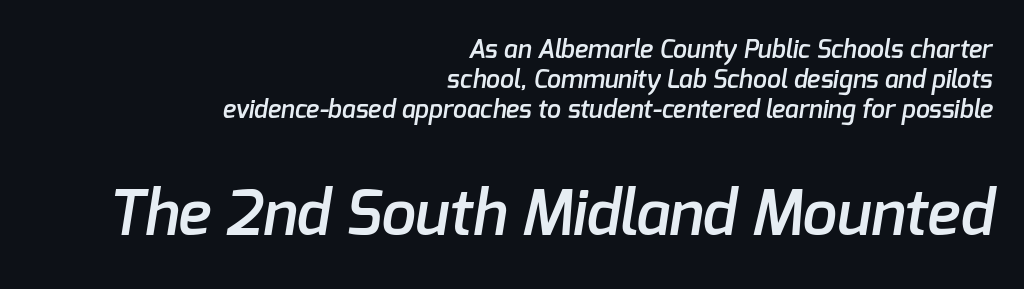
The image shows 62 px semibold sans-serif type; set right-aligned, line spacing 1.21x, normal letter spacing, not underlined; the second (bottom) block is 2.48x larger; low stroke contrast and a medium x-height.
